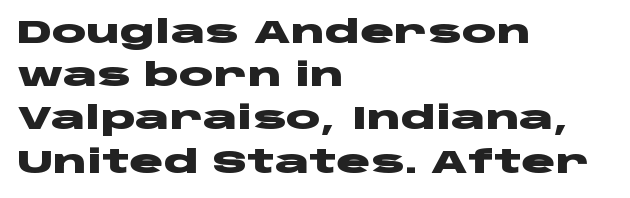
Q: Is the text bold? A: Yes.
Q: Is the text italic (slanted)? A: No, it is upright.
Q: Is the typeface a serif or a sans-serif typeface? A: Sans-serif.
Q: Is the text underlined? A: No.
Q: How is the paragraph aligned? A: Left-aligned.
Q: Is the spacing between letters normal or unusually wide? A: Normal.
Q: Is the spacing between lines tight, normal or loose? A: Normal.
Q: Width (condensed, normal, or wide)? A: Wide.
Q: Stroke contrast? A: Low.
Q: x-height? A: Large.
Q: Monospaced? A: No.
